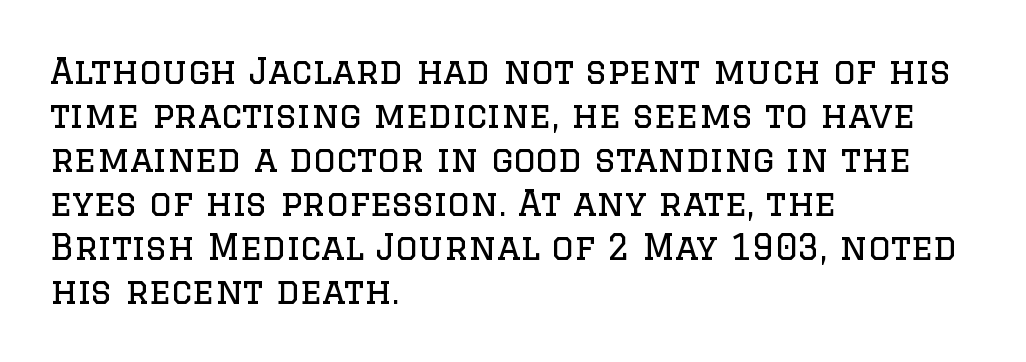
Every stem runs plumb, perpendicular to the baseline. Weight: regular or lighter. What kind of face is this? One with serifs. Bare-footed words on every line.
